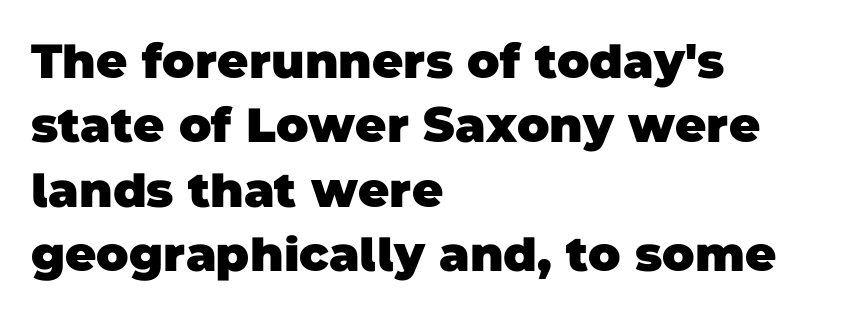
This rendering leaves character spacing at its baseline value. Horizontal bands of white between lines are of average thickness. The strip under each line holds only bare page. Regarding serifs, this sample does without them.
